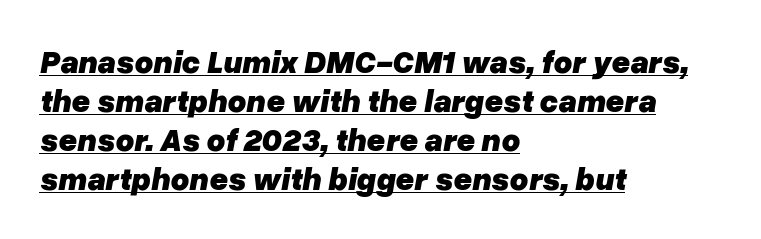
Compared with typical body copy, the letter spacing here is the same. All the whitespace from short lines collects on the right. The text carries the slant typical of an italic or oblique font. The passage shown is typed in a proportional face where columns would drift. You'd pick this weight for a headline — it's a proper bold.
